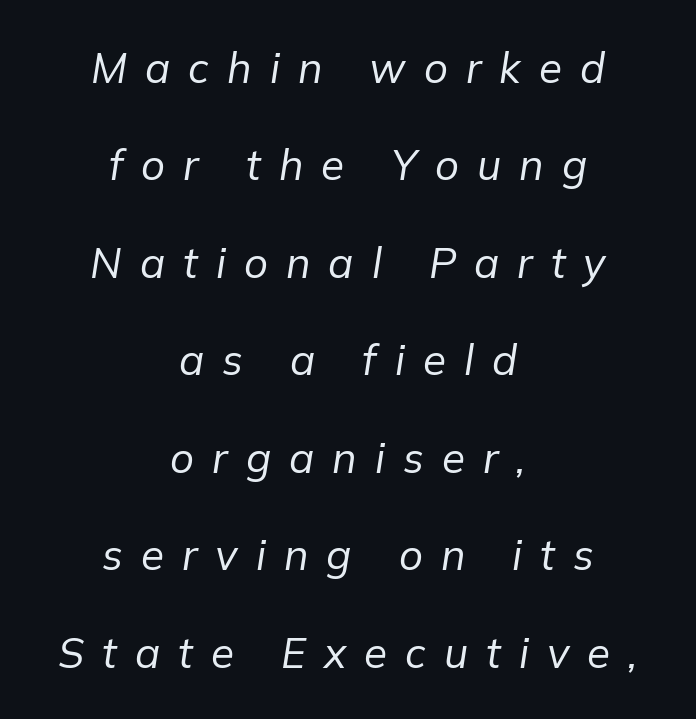
This sample has the flowing, uneven cadence of proportional lettering. A great deal of white space separates one row of letters from the next. Weight class: somewhere from thin through regular. The letters are slanted; this is an italic face.
